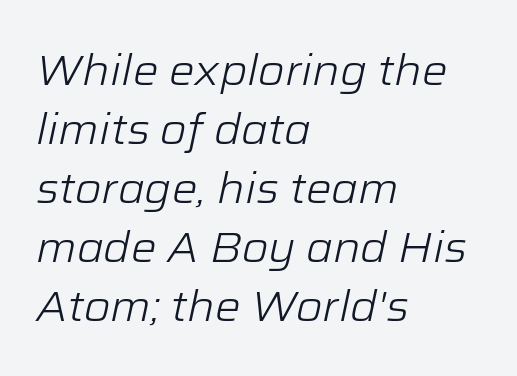
The image shows 43 px light type, italic (leaning right); set left-aligned, normal line spacing (1.37x), normal letter spacing, not underlined; low stroke contrast and a medium x-height.
